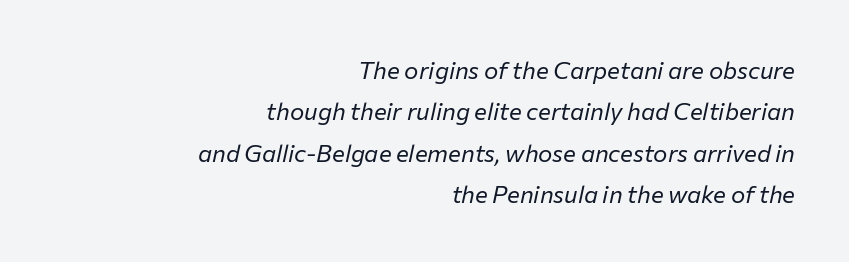
The tracking reads as untouched default to a designer's eye. Quick note: italic. Nothing heavy about these letters — not bold at all. Notice how the passage keeps a crisp vertical edge on the right only.
